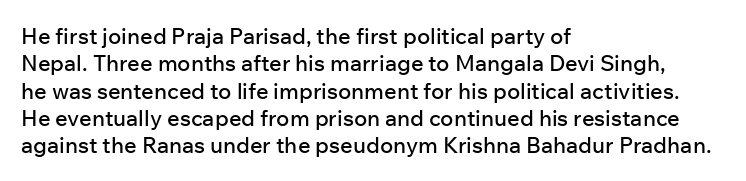
Q: Is the text italic (slanted)? A: No, it is upright.
Q: Is the text underlined? A: No.
Q: How is the paragraph aligned? A: Left-aligned.
Q: Is the spacing between letters normal or unusually wide? A: Normal.
